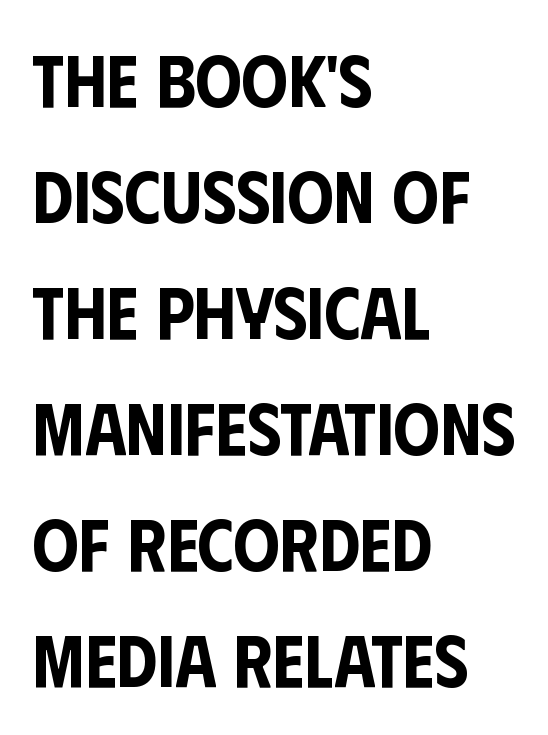
Q: Is the text italic (slanted)? A: No, it is upright.
Q: Is the typeface a serif or a sans-serif typeface? A: Sans-serif.
Q: Is the text underlined? A: No.
Q: How is the paragraph aligned? A: Left-aligned.
Q: Is the spacing between letters normal or unusually wide? A: Normal.
Q: Is the spacing between lines tight, normal or loose? A: Normal.
Q: Width (condensed, normal, or wide)? A: Condensed.
Q: Stroke contrast? A: Low.
Q: x-height? A: Large.
Q: Monospaced? A: No.
